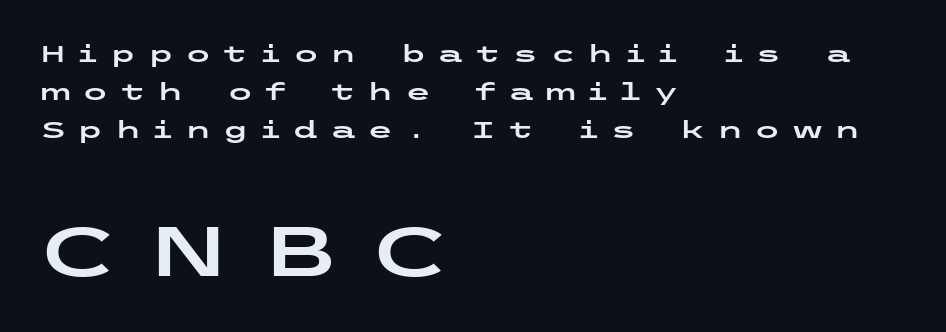
{"serif": "no", "italic": "no", "width": "wide", "stroke_contrast": "low", "x_height": "medium", "underline": "no", "align": "left", "line_spacing": "normal", "line_spacing_ratio": 1.58, "letter_spacing": "wide", "letter_spacing_em": 0.46, "larger_block": "second", "size_ratio": 2.96, "glyph_px": 71}
